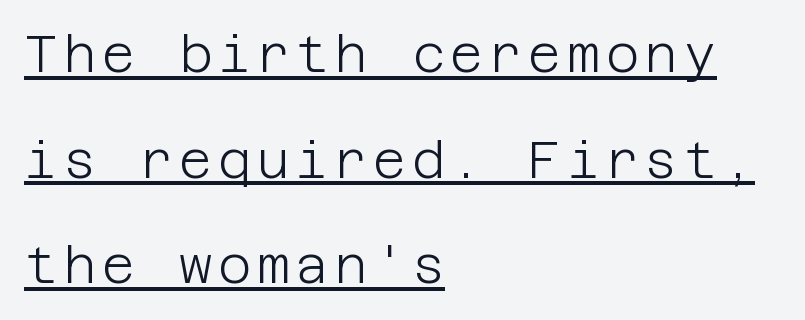
{"serif": "no", "italic": "no", "bold": "no", "weight": "light", "width": "normal", "stroke_contrast": "low", "x_height": "large", "underline": "yes", "align": "left", "line_spacing": "loose", "line_spacing_ratio": 2.07, "glyph_px": 51}
